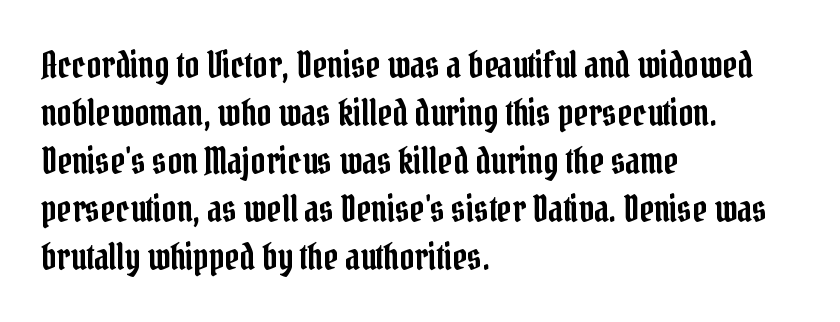
{"serif": "yes", "italic": "no", "width": "condensed", "stroke_contrast": "low", "x_height": "medium", "monospaced": "no", "underline": "no", "align": "left", "line_spacing": "normal", "line_spacing_ratio": 1.33, "letter_spacing": "normal", "letter_spacing_em": 0.0, "glyph_px": 36}
